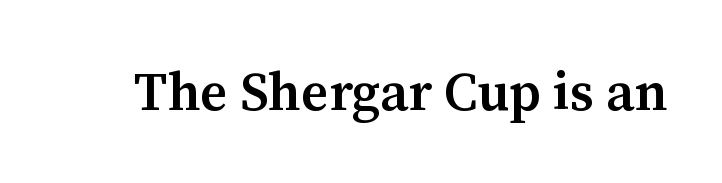
{"serif": "yes", "italic": "no", "bold": "semi", "weight": "semibold", "width": "normal", "stroke_contrast": "medium", "x_height": "medium", "monospaced": "no", "underline": "no", "letter_spacing": "normal", "letter_spacing_em": 0.0, "glyph_px": 53}
